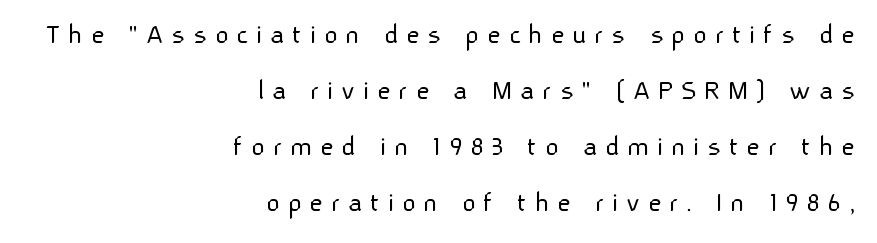
{"serif": "no", "italic": "no", "bold": "no", "weight": "light", "width": "normal", "stroke_contrast": "low", "x_height": "medium", "monospaced": "no", "underline": "no", "align": "right", "line_spacing_ratio": 1.87, "letter_spacing": "wide", "letter_spacing_em": 0.25, "glyph_px": 30}
